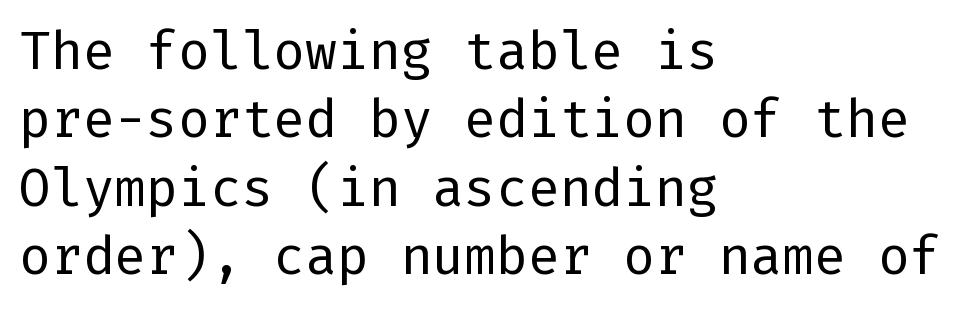
The image shows 53 px regular-weight sans-serif type, upright; set left-aligned, normal line spacing (1.29x), normal letter spacing, not underlined; low stroke contrast and a medium x-height.
